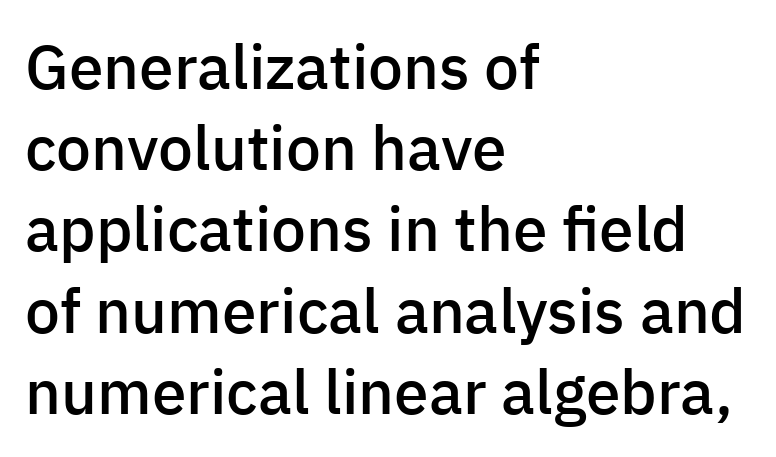
The image shows 62 px semibold sans-serif type, upright; set left-aligned, normal line spacing (1.31x), normal letter spacing, not underlined; low stroke contrast and a medium x-height.
